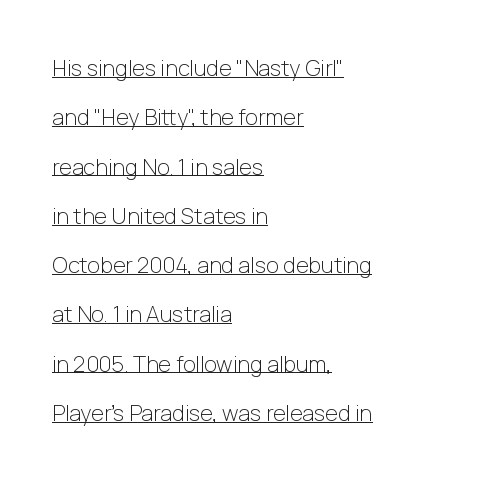
Q: Is the text bold? A: No.
Q: Is the text italic (slanted)? A: No, it is upright.
Q: Is the text underlined? A: Yes.
Q: How is the paragraph aligned? A: Left-aligned.
Q: Is the spacing between letters normal or unusually wide? A: Normal.
Q: Is the spacing between lines tight, normal or loose? A: Loose.
